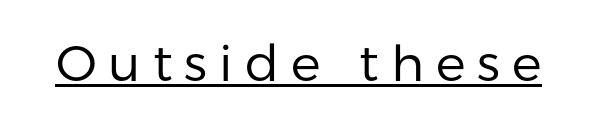
{"serif": "no", "italic": "no", "bold": "no", "weight": "regular", "width": "normal", "stroke_contrast": "low", "x_height": "medium", "monospaced": "no", "underline": "yes", "letter_spacing": "wide", "letter_spacing_em": 0.24, "glyph_px": 50}
